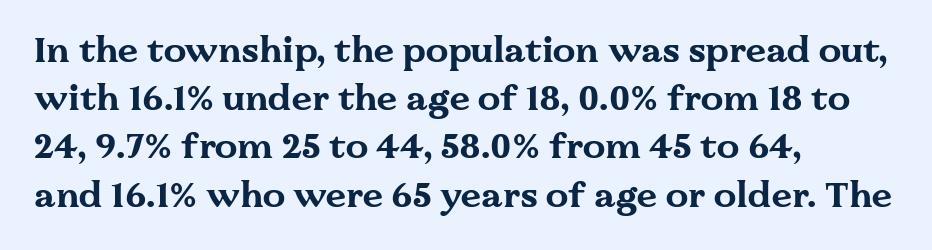
Decoration check: the copy has no underline. Line spacing here is normal. Tall strokes in this sample are plumb rather than angled. Look at the stroke-to-counter ratio: heavy, a bold. Glyph-to-glyph distance matches everyday printed text.
